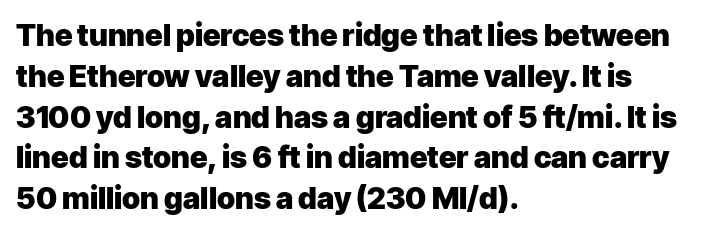
Glyph-to-glyph distance matches everyday printed text. Typographically, this falls in the sans-serif category. If you measured baseline to baseline, you'd find a middling distance. How heavy is the stroke? Heavy — this is a bold. It's the straight-up-and-down kind of type.
